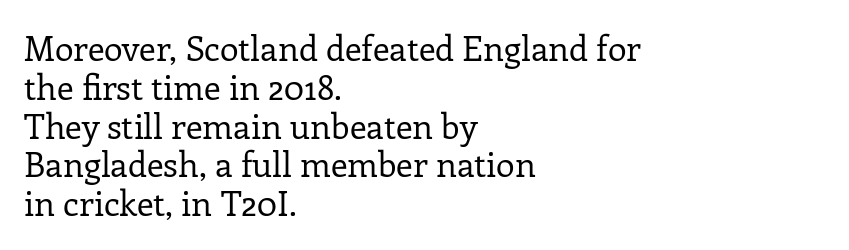
Q: Is the text bold? A: No.
Q: Is the text italic (slanted)? A: No, it is upright.
Q: Is the typeface a serif or a sans-serif typeface? A: Serif.
Q: Is the text underlined? A: No.
Q: How is the paragraph aligned? A: Left-aligned.
Q: Is the spacing between letters normal or unusually wide? A: Normal.
Q: Is the spacing between lines tight, normal or loose? A: Tight.
Q: Width (condensed, normal, or wide)? A: Normal.
Q: Stroke contrast? A: Low.
Q: x-height? A: Medium.
Q: Monospaced? A: No.
